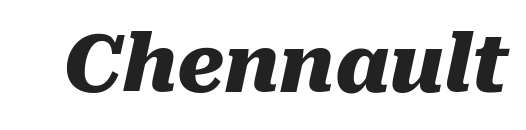
Looks like regular typesetting: each glyph gets only the width it needs. The strokes are fattened all the way to bold. Underline: absent. Between one letter and the next there's only the usual sliver of space.
